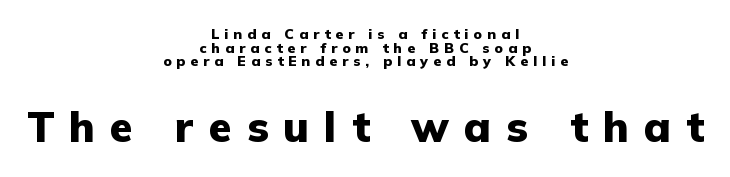
The image shows 42 px heavy sans-serif type, upright; set centered, tight line spacing (0.98x), unusually wide letter spacing (+0.36 em), not underlined; the second (bottom) block is 3.0x larger; low stroke contrast and a medium x-height.
